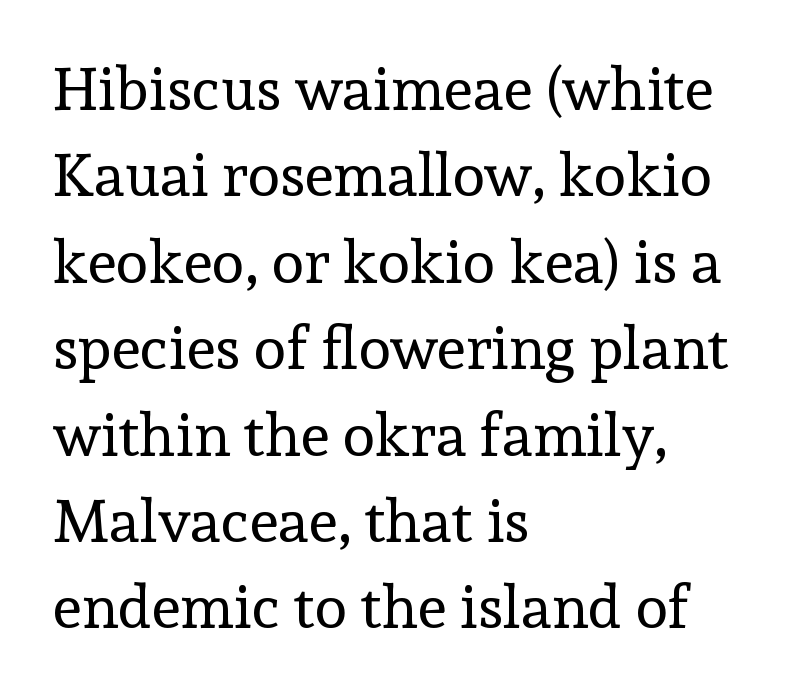
{"serif": "yes", "italic": "no", "bold": "no", "weight": "regular", "width": "normal", "x_height": "medium", "monospaced": "no", "underline": "no", "align": "left", "line_spacing": "normal", "line_spacing_ratio": 1.44, "letter_spacing": "normal", "letter_spacing_em": 0.0, "glyph_px": 60}
